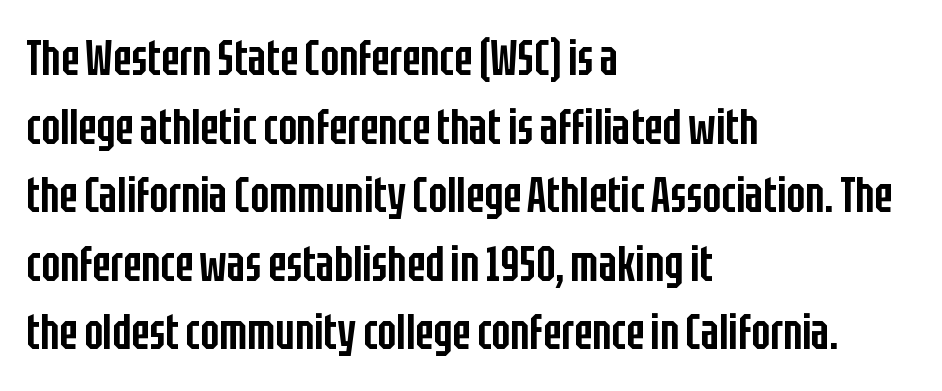
The image shows 49 px semibold, condensed sans-serif type, upright; set left-aligned, normal line spacing (1.4x), normal letter spacing, not underlined; low stroke contrast and a large x-height.
